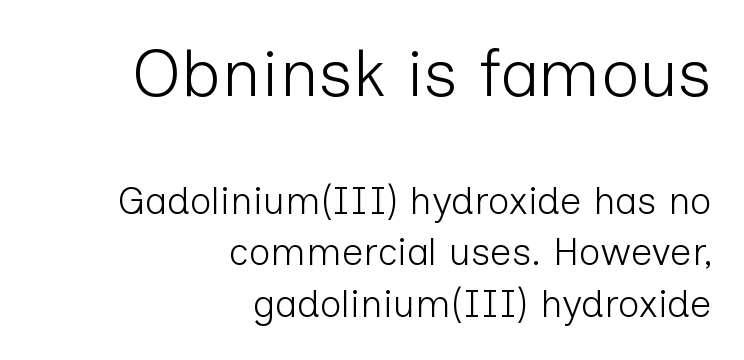
{"serif": "no", "italic": "no", "bold": "no", "weight": "light", "width": "normal", "stroke_contrast": "low", "x_height": "medium", "monospaced": "no", "underline": "no", "align": "right", "line_spacing": "normal", "line_spacing_ratio": 1.36, "letter_spacing": "normal", "letter_spacing_em": 0.0, "larger_block": "first", "size_ratio": 1.76, "glyph_px": 67}
